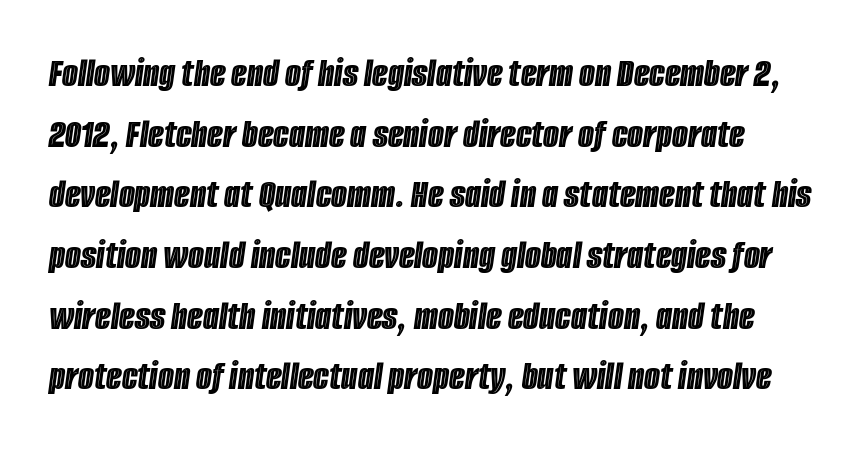
Q: Is the text italic (slanted)? A: Yes, it leans right by about 8 degrees.
Q: Is the text underlined? A: No.
Q: Is the spacing between letters normal or unusually wide? A: Normal.
Q: Is the spacing between lines tight, normal or loose? A: Normal.
Q: Width (condensed, normal, or wide)? A: Condensed.
Q: x-height? A: Large.
Q: Monospaced? A: No.
